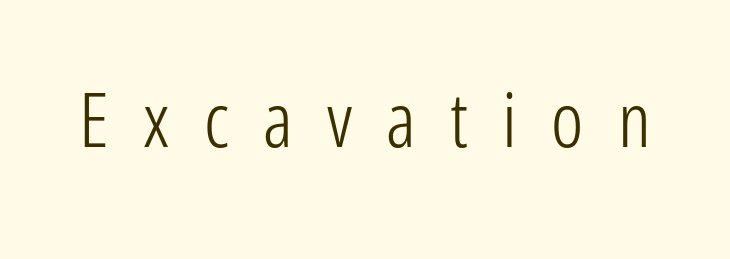
The image shows 76 px light, condensed sans-serif type, upright; set unusually wide letter spacing (+0.45 em), not underlined; low stroke contrast and a medium x-height.
